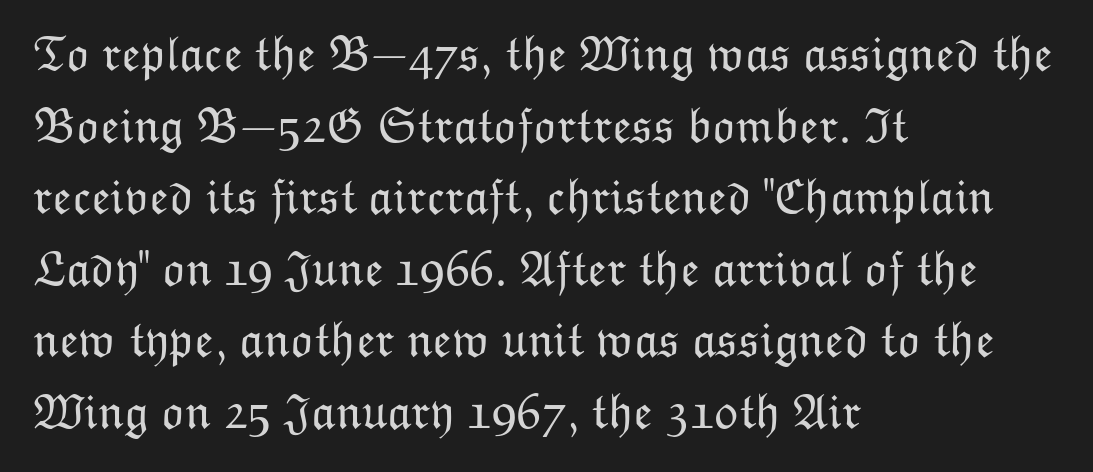
The image shows 49 px light type, upright; set left-aligned, normal line spacing (1.46x), normal letter spacing, not underlined; low stroke contrast and a medium x-height.
